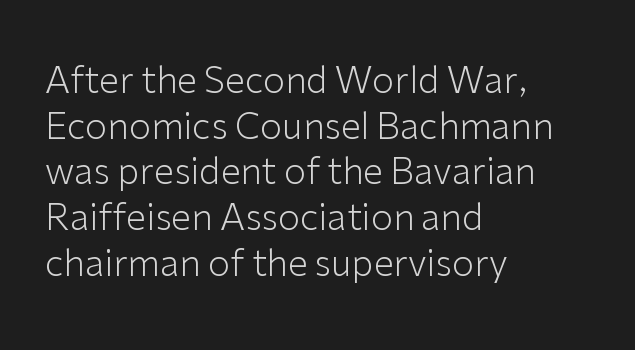
{"serif": "no", "italic": "no", "bold": "no", "weight": "light", "width": "normal", "stroke_contrast": "low", "x_height": "medium", "monospaced": "no", "underline": "no", "align": "left", "line_spacing": "normal", "line_spacing_ratio": 1.27, "letter_spacing": "normal", "letter_spacing_em": 0.0, "glyph_px": 36}
